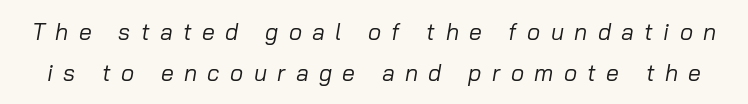
Q: Is the text bold? A: No.
Q: Is the text italic (slanted)? A: Yes, it leans right by about 10 degrees.
Q: Is the text underlined? A: No.
Q: Is the spacing between letters normal or unusually wide? A: Unusually wide.
